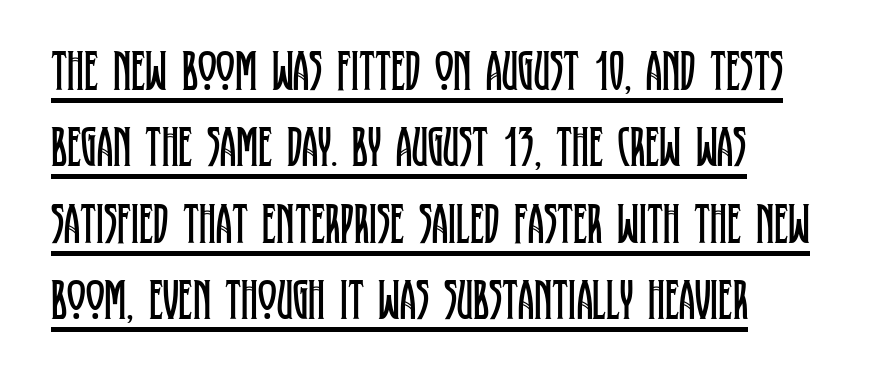
{"serif": "yes", "italic": "no", "bold": "no", "weight": "regular", "width": "condensed", "stroke_contrast": "low", "x_height": "large", "monospaced": "no", "underline": "yes", "line_spacing": "normal", "line_spacing_ratio": 1.34, "letter_spacing": "normal", "letter_spacing_em": 0.0, "glyph_px": 57}
